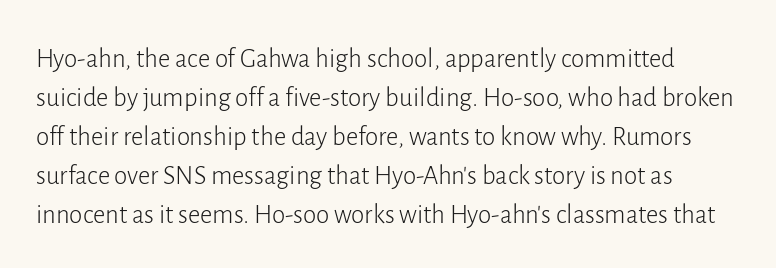
The image shows 27 px text type, upright; set normal line spacing (1.44x), normal letter spacing, not underlined.
